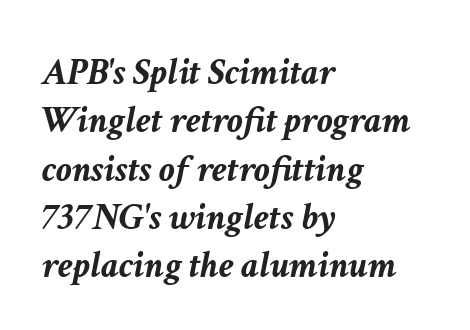
Does the copy run flush right? No — it runs flush left. This is oblique type, the kind used for emphasis or titles. Spacing verdict: proportional, widths tailored to each character. The baseline area is clear. Its strokes are broad and dark, the hallmark of bold type. The type is set solid horizontally, with unmodified tracking.
